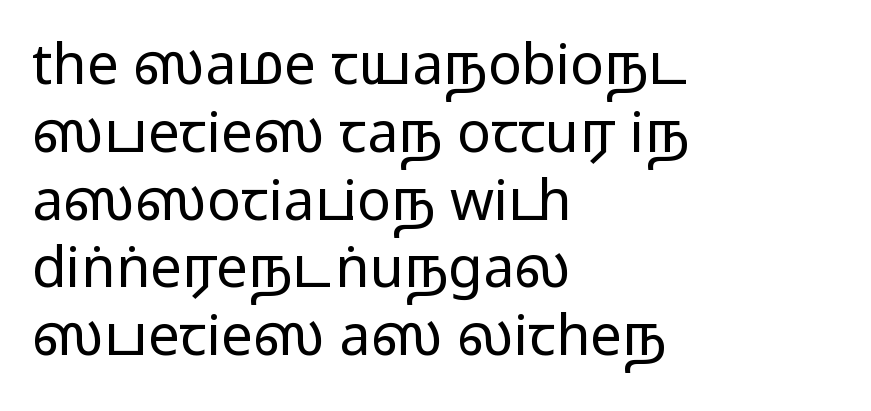
Q: Is the text italic (slanted)? A: No, it is upright.
Q: Is the typeface a serif or a sans-serif typeface? A: Sans-serif.
Q: Is the text underlined? A: No.
Q: How is the paragraph aligned? A: Left-aligned.
Q: Is the spacing between letters normal or unusually wide? A: Normal.
Q: Width (condensed, normal, or wide)? A: Wide.
Q: Stroke contrast? A: Medium.
Q: Monospaced? A: No.
